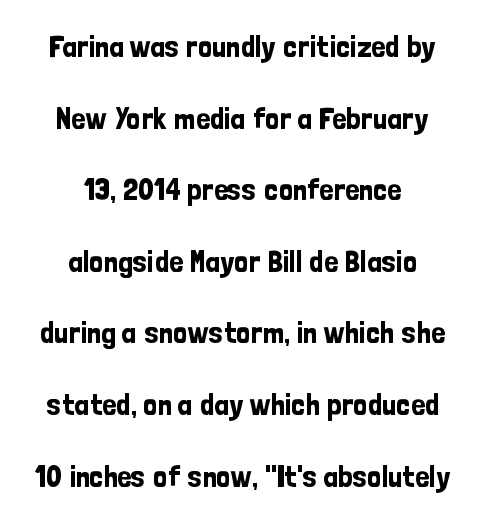
{"serif": "no", "italic": "no", "width": "condensed", "stroke_contrast": "low", "x_height": "medium", "monospaced": "no", "underline": "no", "align": "center", "line_spacing": "loose", "line_spacing_ratio": 2.31, "letter_spacing": "normal", "letter_spacing_em": 0.0, "glyph_px": 31}
